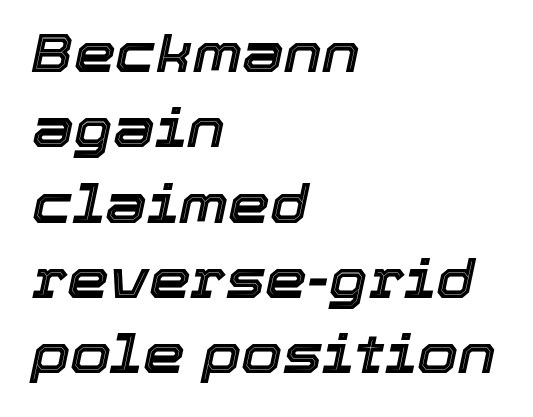
Leading matches the norm, producing a regular column. These lines stack with their left ends in a neat column. Bare-footed words on every line. Proportional: the letters do not fall into vertical columns.
